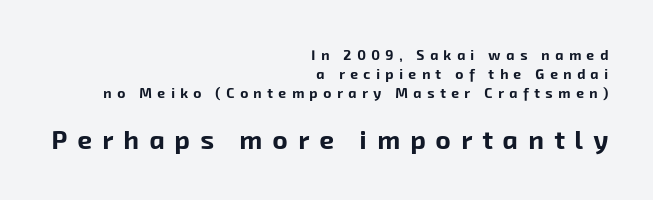
Q: Is the text bold? A: Yes.
Q: Is the text underlined? A: No.
Q: How is the paragraph aligned? A: Right-aligned.
Q: Is the spacing between letters normal or unusually wide? A: Unusually wide.
Q: Is the spacing between lines tight, normal or loose? A: Normal.
Q: Which block of text is set in a larger size, the first (top) or the second (bottom)? A: The second (bottom) one.
